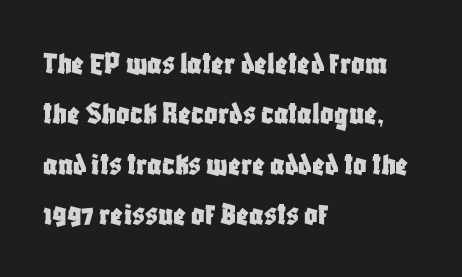
A typesetter would call this leading conventional body-copy spacing. These lines keep a tight, regular rhythm from letter to letter. Font category for this specimen: sans-serif. The lines are quadded left. The face used here is proportionally spaced, like ordinary book or web type.
